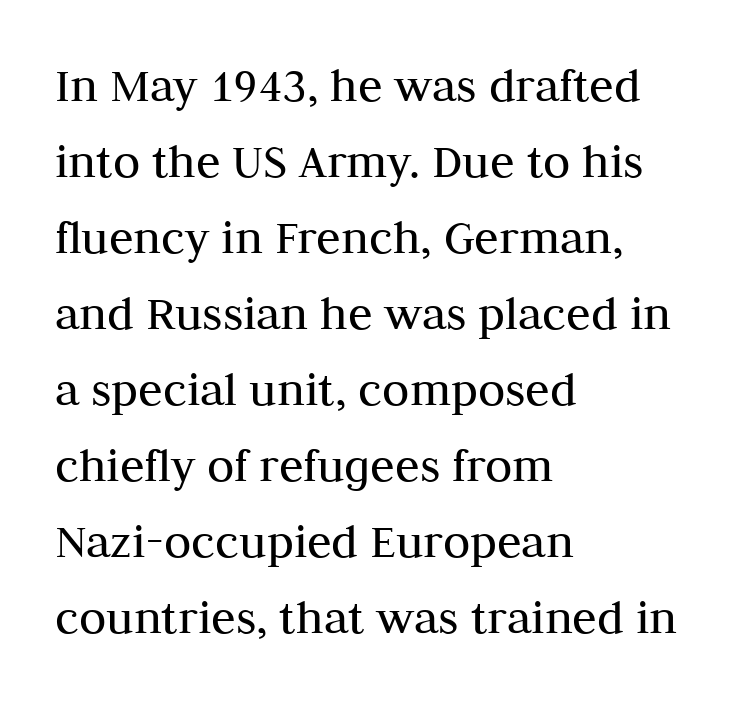
{"serif": "yes", "italic": "no", "bold": "no", "weight": "regular", "width": "normal", "stroke_contrast": "medium", "x_height": "medium", "monospaced": "no", "underline": "no", "align": "left", "line_spacing": "normal", "line_spacing_ratio": 1.52, "letter_spacing": "normal", "letter_spacing_em": 0.0, "glyph_px": 50}
